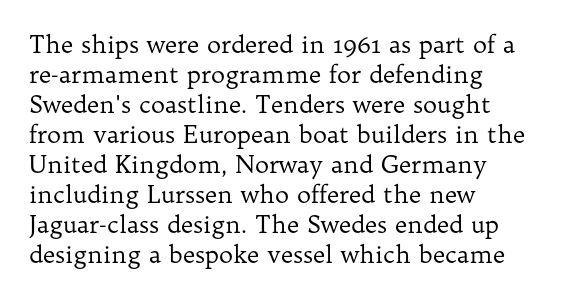
Q: Is the text bold? A: No.
Q: Is the text italic (slanted)? A: No, it is upright.
Q: Is the text underlined? A: No.
Q: How is the paragraph aligned? A: Left-aligned.
Q: Is the spacing between letters normal or unusually wide? A: Normal.
Q: Is the spacing between lines tight, normal or loose? A: Normal.
